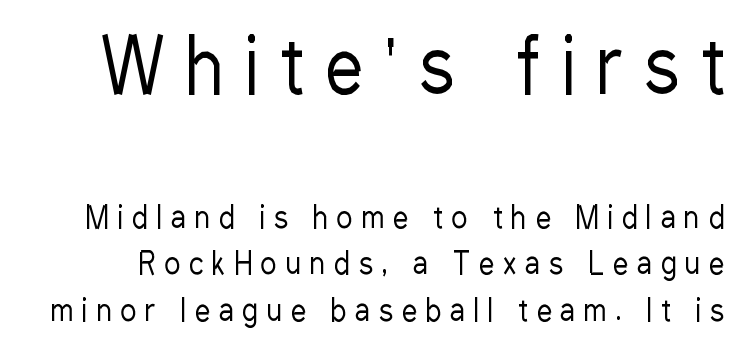
The image shows 74 px regular-weight, condensed sans-serif type, upright; set normal line spacing (1.56x), unusually wide letter spacing (+0.3 em), not underlined; the first (top) block is 2.47x larger; low stroke contrast and a medium x-height.
